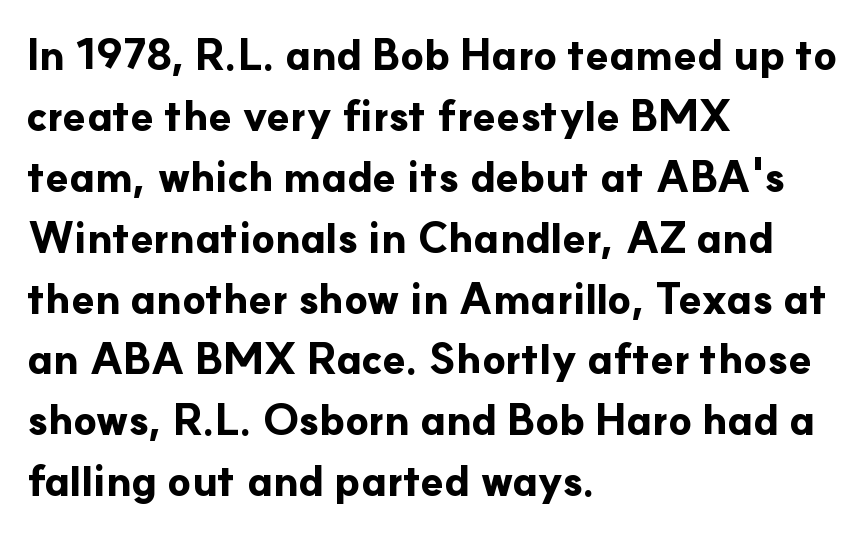
The image shows 42 px bold sans-serif type, upright; set left-aligned, normal line spacing (1.45x), normal letter spacing, not underlined; low stroke contrast and a small x-height.
